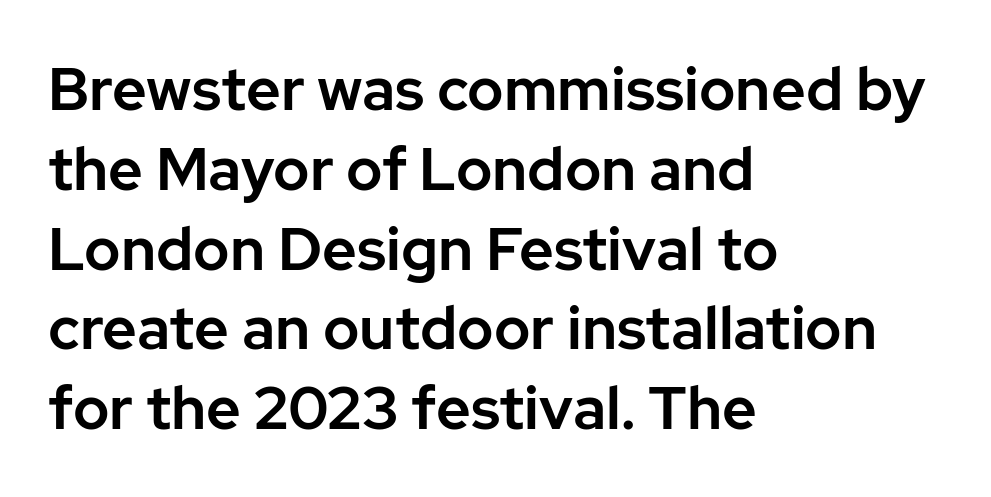
Q: Is the text italic (slanted)? A: No, it is upright.
Q: Is the typeface a serif or a sans-serif typeface? A: Sans-serif.
Q: Is the text underlined? A: No.
Q: How is the paragraph aligned? A: Left-aligned.
Q: Is the spacing between letters normal or unusually wide? A: Normal.
Q: Is the spacing between lines tight, normal or loose? A: Normal.
Q: Width (condensed, normal, or wide)? A: Normal.
Q: Stroke contrast? A: Low.
Q: x-height? A: Medium.
Q: Monospaced? A: No.
